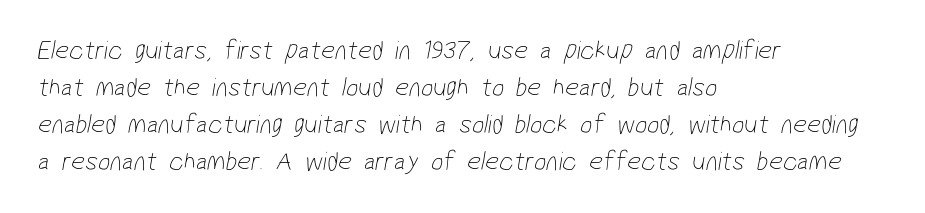
The image shows 27 px text type; set left-aligned, normal line spacing (1.37x), normal letter spacing, not underlined.
